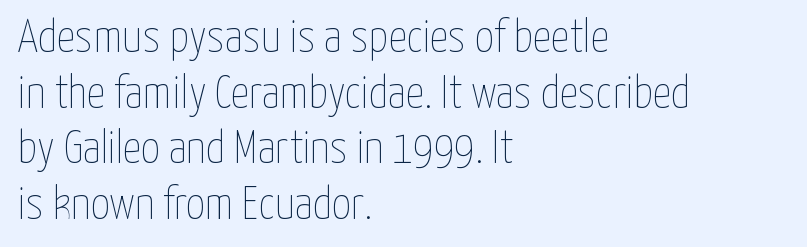
Do the characters align in a grid? No, the font is proportional. Leftover space on each line is placed entirely after the last word. A light-to-regular cut is what we see here. A roman cut, with each character standing at attention.
